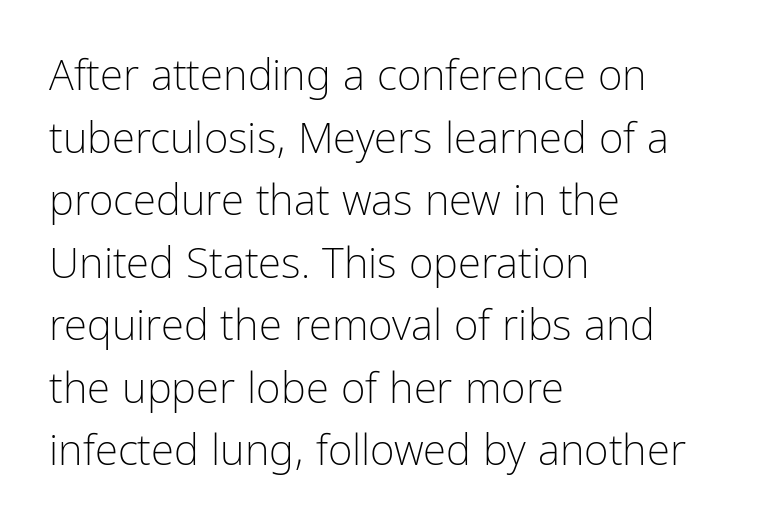
Q: Is the text bold? A: No.
Q: Is the text italic (slanted)? A: No, it is upright.
Q: Is the typeface a serif or a sans-serif typeface? A: Sans-serif.
Q: Is the text underlined? A: No.
Q: How is the paragraph aligned? A: Left-aligned.
Q: Is the spacing between letters normal or unusually wide? A: Normal.
Q: Is the spacing between lines tight, normal or loose? A: Normal.
Q: Width (condensed, normal, or wide)? A: Condensed.
Q: Stroke contrast? A: Low.
Q: x-height? A: Medium.
Q: Monospaced? A: No.
